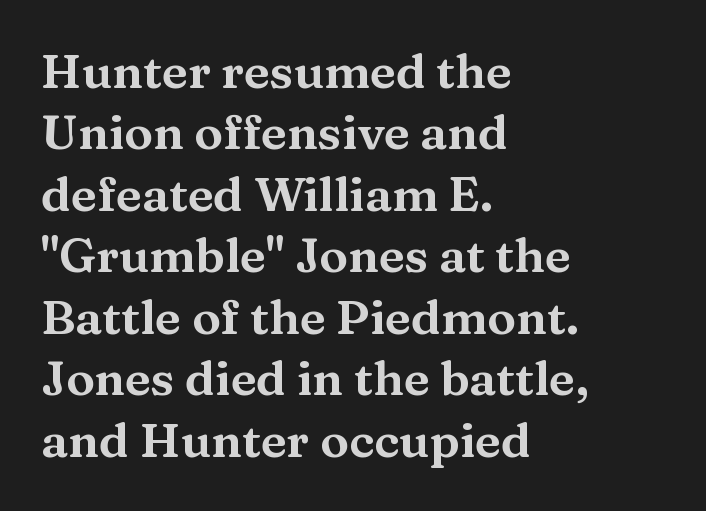
{"serif": "yes", "italic": "no", "width": "wide", "stroke_contrast": "medium", "x_height": "medium", "monospaced": "no", "underline": "no", "align": "left", "line_spacing": "normal", "line_spacing_ratio": 1.28, "letter_spacing": "normal", "letter_spacing_em": 0.0, "glyph_px": 48}
